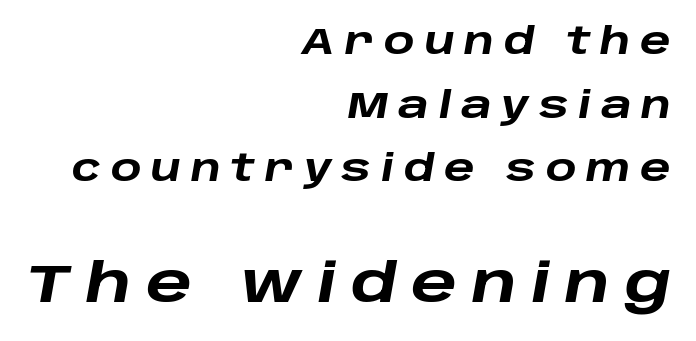
Q: Is the text bold? A: Yes.
Q: Is the text italic (slanted)? A: Yes, it leans right by about 10 degrees.
Q: Is the text underlined? A: No.
Q: How is the paragraph aligned? A: Right-aligned.
Q: Is the spacing between letters normal or unusually wide? A: Unusually wide.
Q: Which block of text is set in a larger size, the first (top) or the second (bottom)? A: The second (bottom) one.
Q: Width (condensed, normal, or wide)? A: Wide.
Q: Stroke contrast? A: Low.
Q: x-height? A: Large.
Q: Monospaced? A: No.
